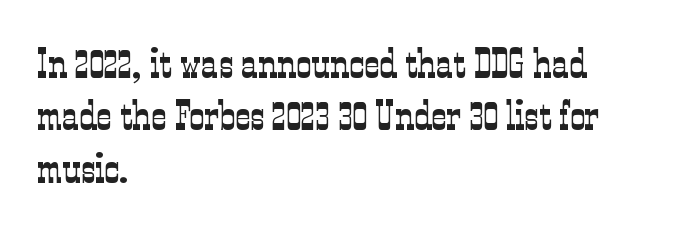
Q: Is the text bold? A: No.
Q: Is the text italic (slanted)? A: No, it is upright.
Q: Is the typeface a serif or a sans-serif typeface? A: Serif.
Q: Is the text underlined? A: No.
Q: How is the paragraph aligned? A: Left-aligned.
Q: Is the spacing between letters normal or unusually wide? A: Normal.
Q: Is the spacing between lines tight, normal or loose? A: Normal.
Q: Width (condensed, normal, or wide)? A: Condensed.
Q: Stroke contrast? A: Low.
Q: x-height? A: Medium.
Q: Monospaced? A: No.
